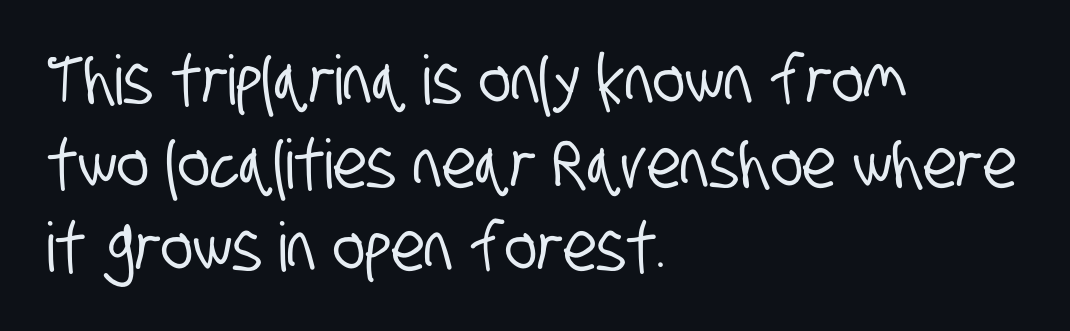
{"serif": "no", "width": "condensed", "stroke_contrast": "low", "x_height": "large", "monospaced": "no", "underline": "no", "align": "left", "line_spacing_ratio": 1.23, "letter_spacing": "normal", "letter_spacing_em": 0.0, "glyph_px": 68}
